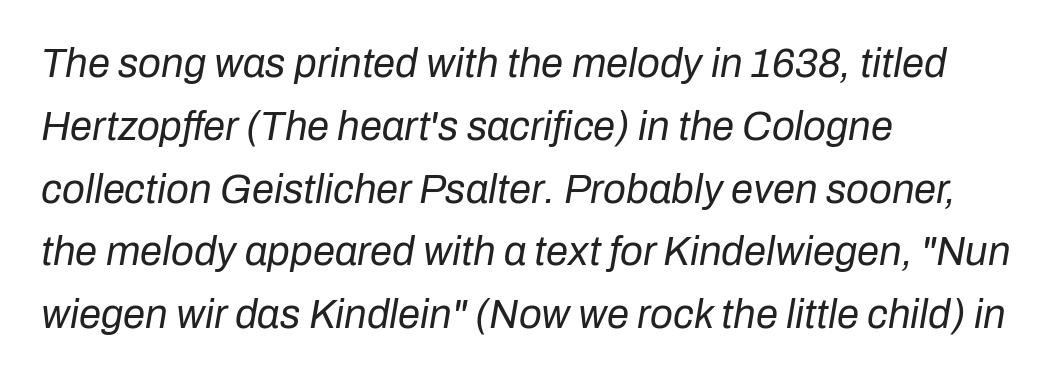
The typesetter chose a ragged-right arrangement here. Honestly, the letter spacing is just normal — you wouldn't notice it. Would a proofreader flag this as italicized? Yes. Note the varied advance widths — an 'i' is clearly narrower than an 'm'. The typeface has the unassuming heft of standard copy or less. The rendering uses a moderate line-height, typical for paragraphs.
